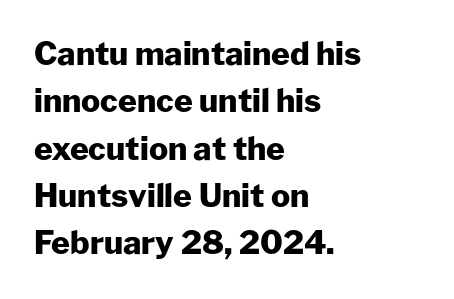
Does extra space separate the letters? No, they use regular spacing. If you drew a line through each stem, it would be perfectly vertical. The font is running at its bold setting. The rendering shows plain stroke endings on the letterforms — a sans-serif design. Is there much room between lines? A standard amount, neither cramped nor airy.
